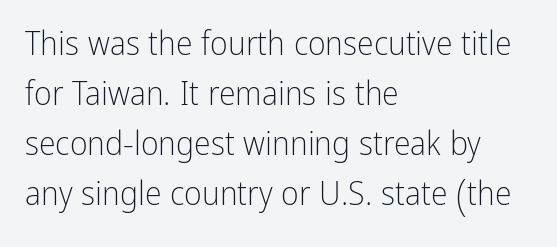
Q: Is the text bold? A: No.
Q: Is the text italic (slanted)? A: No, it is upright.
Q: Is the typeface a serif or a sans-serif typeface? A: Sans-serif.
Q: Is the text underlined? A: No.
Q: How is the paragraph aligned? A: Left-aligned.
Q: Is the spacing between letters normal or unusually wide? A: Normal.
Q: Is the spacing between lines tight, normal or loose? A: Normal.
Q: Width (condensed, normal, or wide)? A: Condensed.
Q: Stroke contrast? A: Low.
Q: x-height? A: Medium.
Q: Monospaced? A: No.
